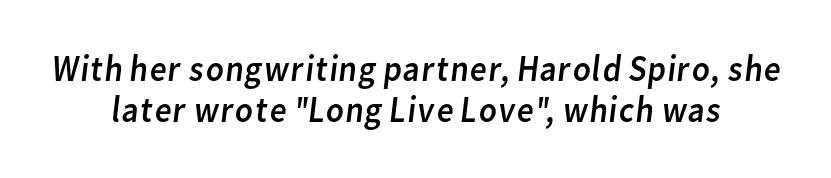
{"serif": "no", "bold": "no", "weight": "regular", "width": "normal", "stroke_contrast": "low", "x_height": "medium", "monospaced": "no", "underline": "no", "align": "center", "line_spacing": "tight", "line_spacing_ratio": 1.11, "letter_spacing": "normal", "letter_spacing_em": 0.0, "glyph_px": 37}
